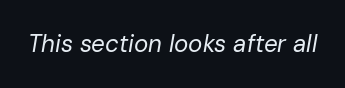
The axis of the letterforms is tilted away from vertical. The tracking reads as untouched default to a designer's eye. Unmarked baselines from the first word to the last. The cut favours lightness, reaching ordinary text weight at its darkest.
